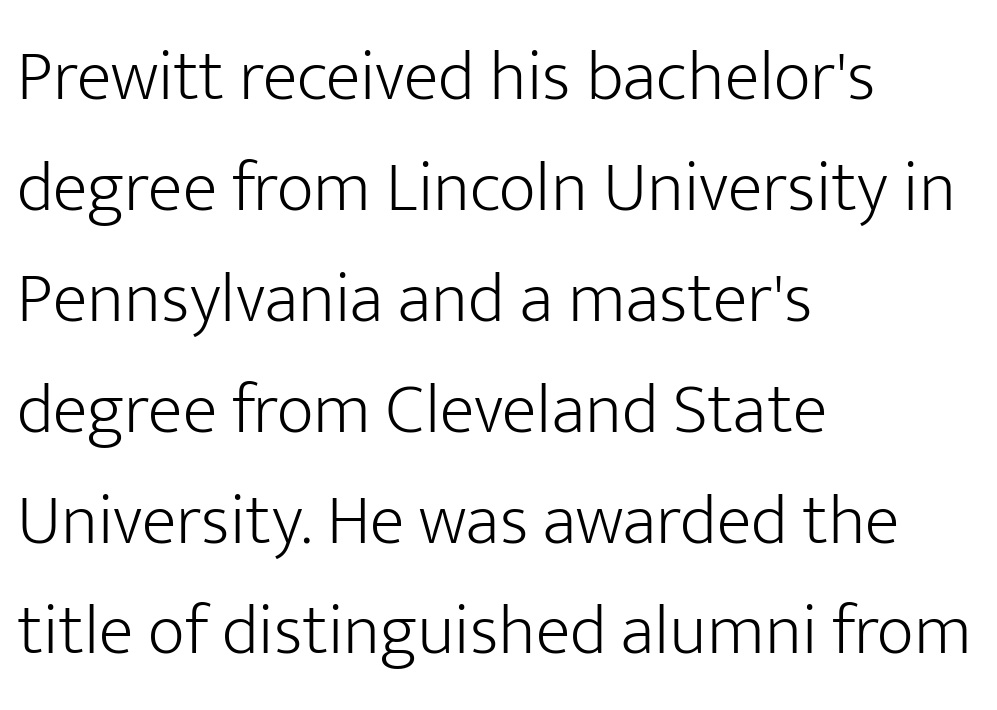
Anything drawn beneath the words? Only blank space. Visually the block forms a straight wall on the left and a jagged coastline on the right. Note: no serifs on the glyphs. The font sits on the lighter half of the weight spectrum, regular included. There is no visible air inserted between adjacent glyphs.
